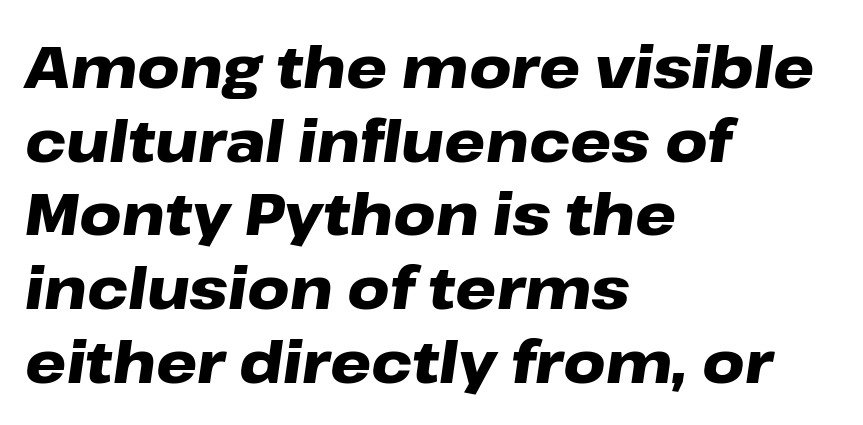
Q: Is the text bold? A: Yes.
Q: Is the text italic (slanted)? A: Yes, it leans right by about 8 degrees.
Q: Is the text underlined? A: No.
Q: How is the paragraph aligned? A: Left-aligned.
Q: Is the spacing between letters normal or unusually wide? A: Normal.
Q: Is the spacing between lines tight, normal or loose? A: Normal.
Q: Width (condensed, normal, or wide)? A: Wide.
Q: Stroke contrast? A: Low.
Q: x-height? A: Medium.
Q: Monospaced? A: No.
